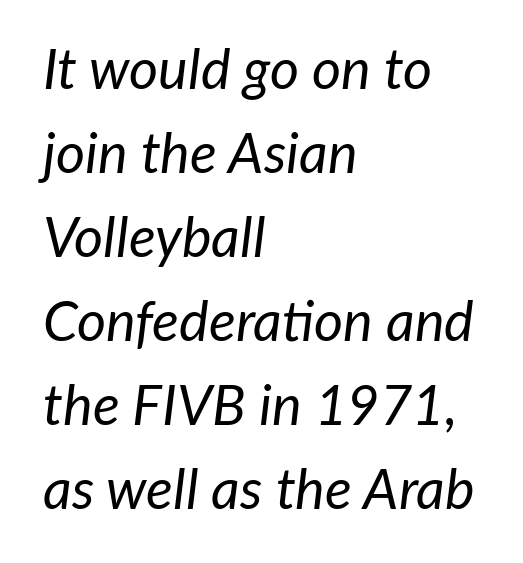
A normal amount of white space separates one row of letters from the next. The rendering uses natural spacing where letterforms have individual widths. Only glyphs here, with clear space below each row. Leftover space on each line is placed entirely after the last word.
